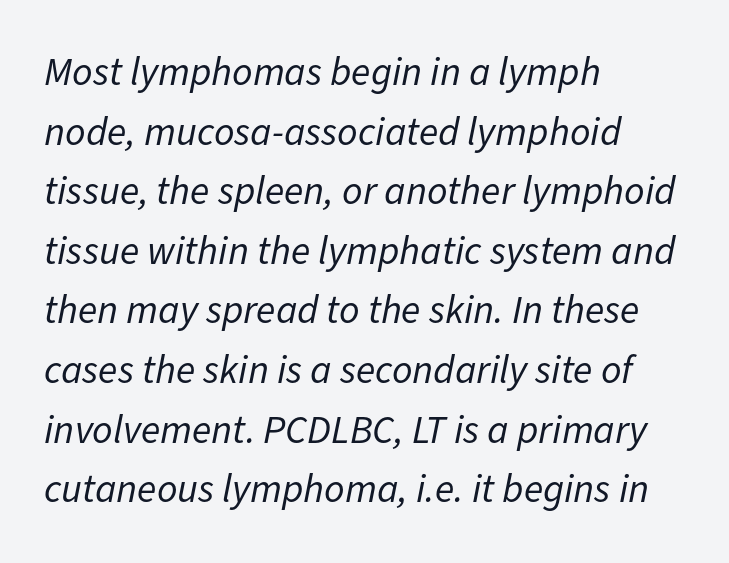
Q: Is the text bold? A: No.
Q: Is the text italic (slanted)? A: Yes, it leans right by about 11 degrees.
Q: Is the text underlined? A: No.
Q: How is the paragraph aligned? A: Left-aligned.
Q: Is the spacing between letters normal or unusually wide? A: Normal.
Q: Is the spacing between lines tight, normal or loose? A: Normal.
Q: Width (condensed, normal, or wide)? A: Normal.
Q: Stroke contrast? A: Low.
Q: x-height? A: Medium.
Q: Monospaced? A: No.
